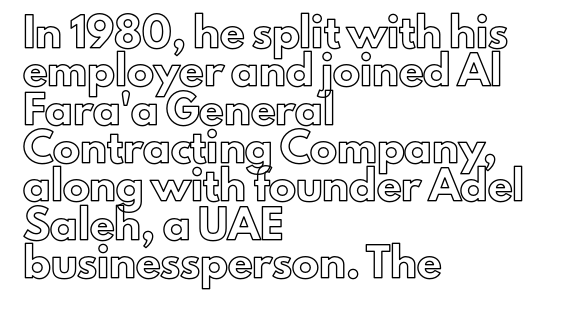
Q: Is the text italic (slanted)? A: No, it is upright.
Q: Is the text underlined? A: No.
Q: How is the paragraph aligned? A: Left-aligned.
Q: Is the spacing between letters normal or unusually wide? A: Normal.
Q: Is the spacing between lines tight, normal or loose? A: Normal.
